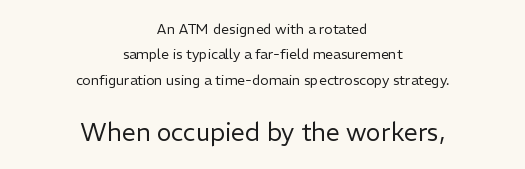
Q: Is the text bold? A: No.
Q: Is the text italic (slanted)? A: No, it is upright.
Q: Is the text underlined? A: No.
Q: How is the paragraph aligned? A: Centered.
Q: Is the spacing between letters normal or unusually wide? A: Normal.
Q: Which block of text is set in a larger size, the first (top) or the second (bottom)? A: The second (bottom) one.
